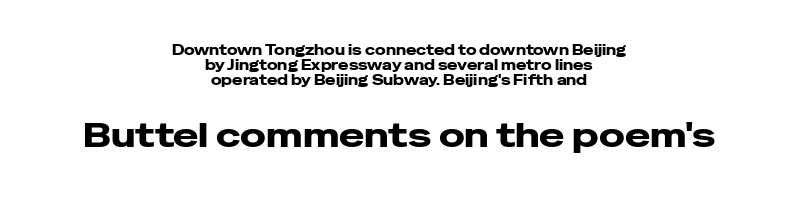
Decoration check: the copy has no underline. Here the designer chose a conventional face with non-uniform glyph widths. Examine the stroke ends and you'll find no serifs. Closely set lines give the paragraph a compact silhouette. Is the block centered? Yes — each line is placed symmetrically about the middle. The letters stand straight up with perfectly vertical stems.
